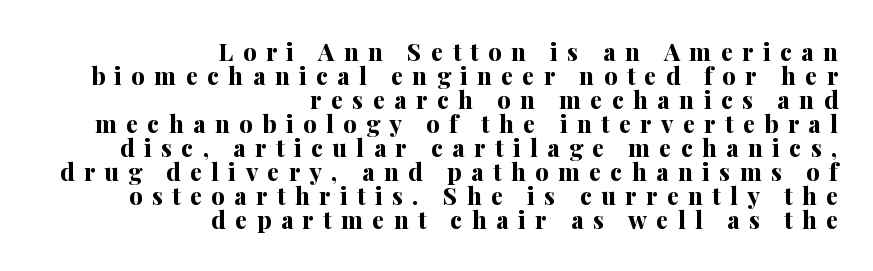
Q: Is the text bold? A: Yes.
Q: Is the text italic (slanted)? A: No, it is upright.
Q: Is the text underlined? A: No.
Q: How is the paragraph aligned? A: Right-aligned.
Q: Is the spacing between letters normal or unusually wide? A: Unusually wide.
Q: Is the spacing between lines tight, normal or loose? A: Tight.
